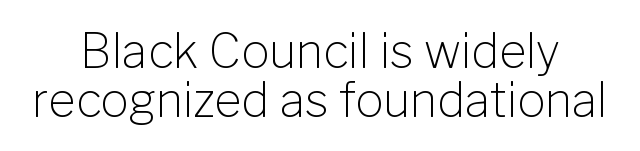
This reads as an unemphasized weight, regular at the heaviest. Nope, not italic — everything's standing straight. Here the designer chose a conventional face with non-uniform glyph widths. Leading: reduced. In terms of letterspacing, this is plain default setting.
